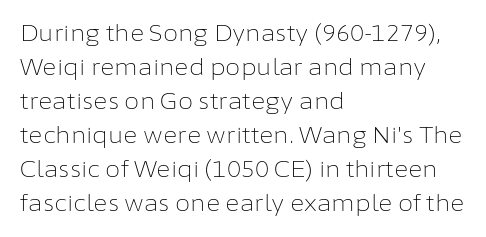
Caption: multi-line text, flush left, ragged right. Rendered with straight, roman letterforms. Beneath every word, the page is bare. Weight: not bold — regular or lighter. Nobody touched the tracking dial on this one. Vertically, the passage feels balanced, rows spaced as you'd expect.
